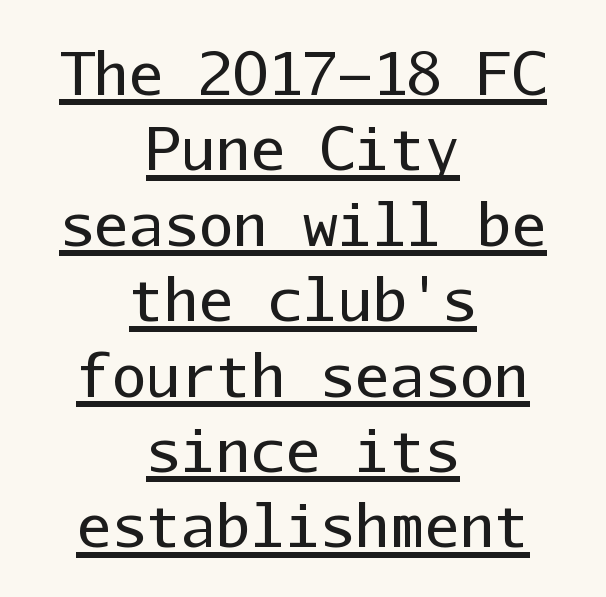
{"serif": "no", "italic": "no", "bold": "no", "weight": "regular", "width": "normal", "stroke_contrast": "low", "x_height": "medium", "monospaced": "yes", "underline": "yes", "align": "center", "line_spacing": "normal", "line_spacing_ratio": 1.3, "letter_spacing": "normal", "letter_spacing_em": 0.0, "glyph_px": 58}
